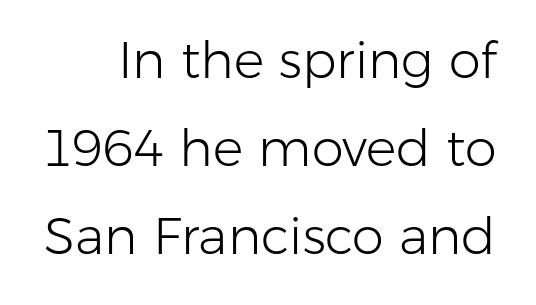
{"serif": "no", "italic": "no", "bold": "no", "weight": "light", "width": "normal", "stroke_contrast": "low", "x_height": "medium", "monospaced": "no", "underline": "no", "line_spacing_ratio": 1.73, "letter_spacing": "normal", "letter_spacing_em": 0.0, "glyph_px": 51}
